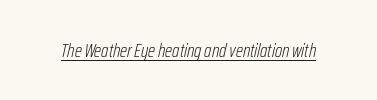
Is the type slanted? Yes — the strokes lean at a clear angle. Students, observe the line beneath the letters — that is underlining. Standard letterfit; no display-style spreading of the glyphs. Stems and bowls with no extra thickness — not bold.
